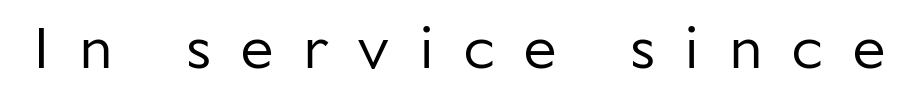
Q: Is the text bold? A: No.
Q: Is the text italic (slanted)? A: No, it is upright.
Q: Is the typeface a serif or a sans-serif typeface? A: Sans-serif.
Q: Is the text underlined? A: No.
Q: Is the spacing between letters normal or unusually wide? A: Unusually wide.
Q: Width (condensed, normal, or wide)? A: Normal.
Q: Stroke contrast? A: Low.
Q: x-height? A: Medium.
Q: Monospaced? A: No.
